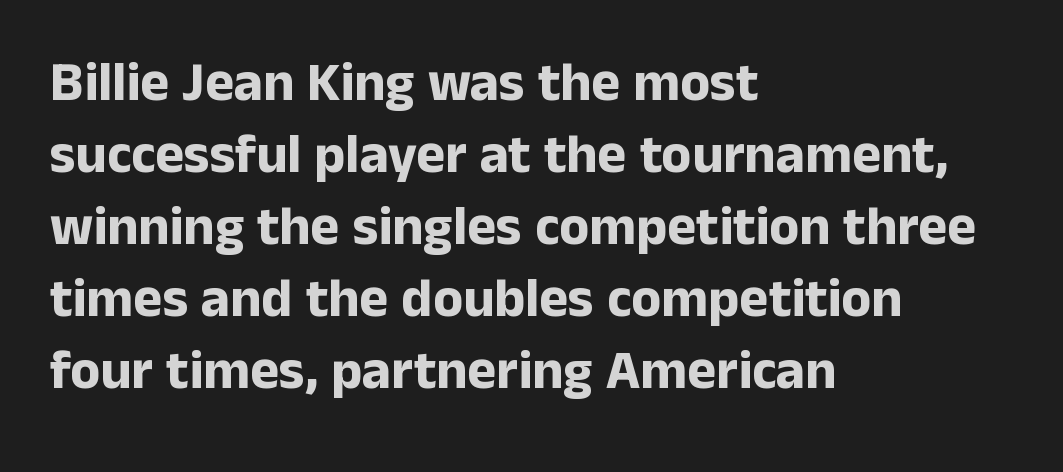
{"serif": "no", "italic": "no", "bold": "yes", "weight": "bold", "width": "normal", "stroke_contrast": "low", "x_height": "medium", "monospaced": "no", "underline": "no", "align": "left", "line_spacing": "normal", "line_spacing_ratio": 1.31, "letter_spacing": "normal", "letter_spacing_em": 0.0, "glyph_px": 55}
